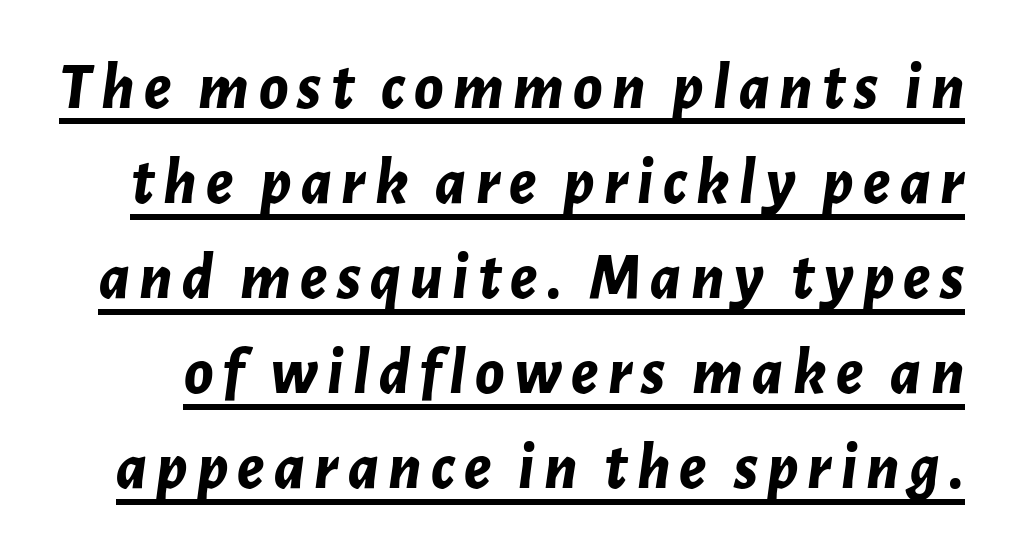
The image shows 66 px bold type, italic (leaning right); set normal line spacing (1.44x), underlined; low stroke contrast and a medium x-height.
